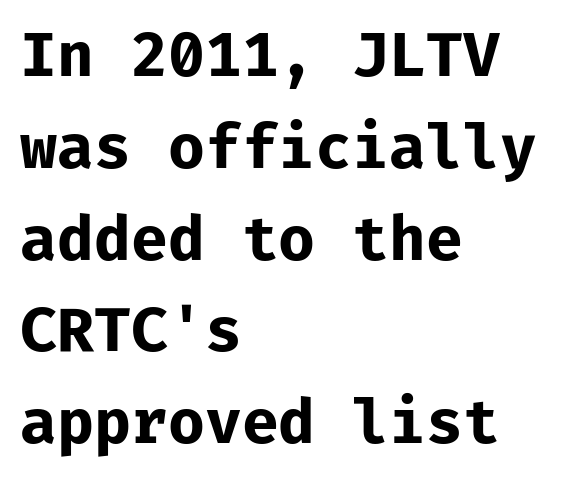
The image shows 60 px bold sans-serif type, upright, monospaced; set left-aligned, normal line spacing (1.53x), normal letter spacing, not underlined; low stroke contrast and a medium x-height.
